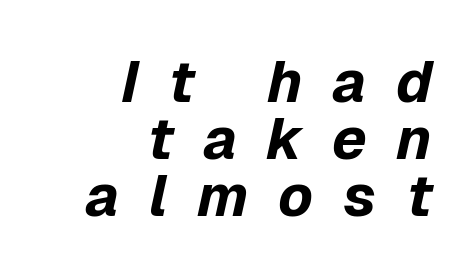
The image shows 59 px bold type, italic (leaning right); set right-aligned, tight line spacing (0.97x), unusually wide letter spacing (+0.5 em), not underlined; low stroke contrast and a medium x-height.
